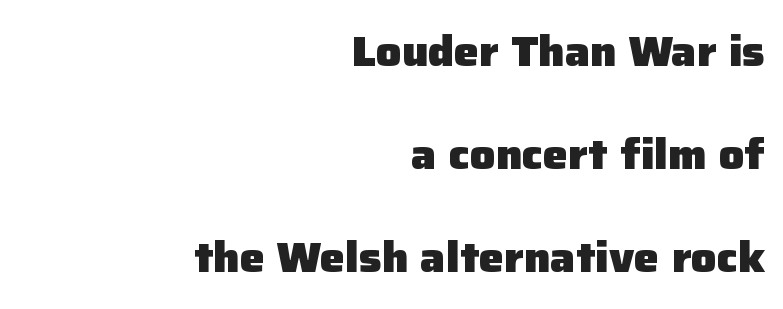
{"serif": "no", "italic": "no", "bold": "yes", "weight": "heavy", "width": "normal", "stroke_contrast": "low", "x_height": "medium", "monospaced": "no", "underline": "no", "align": "right", "line_spacing": "loose", "line_spacing_ratio": 2.45, "letter_spacing": "normal", "letter_spacing_em": 0.0, "glyph_px": 42}
